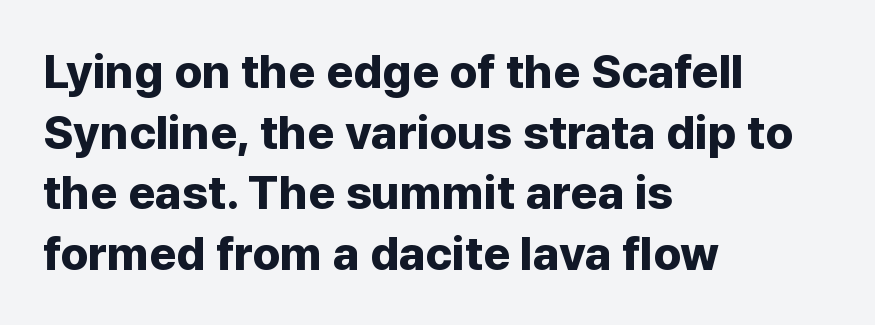
The image shows 47 px bold sans-serif type, upright; set left-aligned, normal line spacing (1.29x), normal letter spacing, not underlined; low stroke contrast and a medium x-height.
